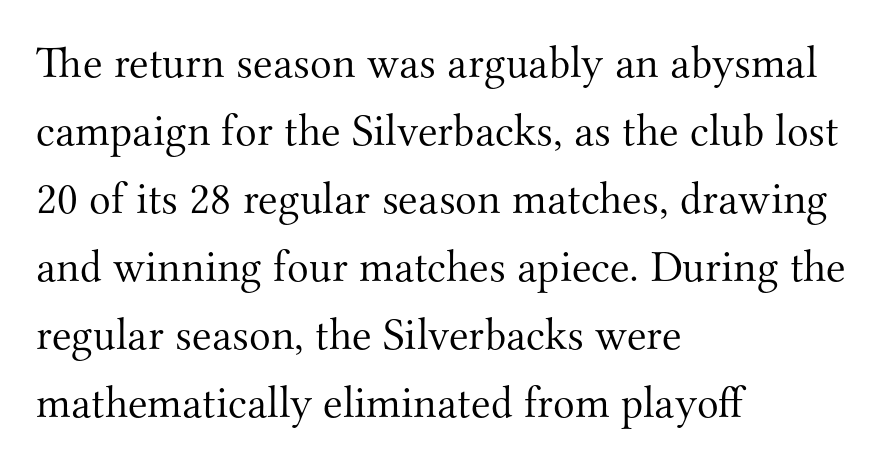
Quick note: underline off. This is serif lettering, the kind often seen in printed books. The type is set solid horizontally, with unmodified tracking. This reads as an unemphasized weight, regular at the heaviest.
